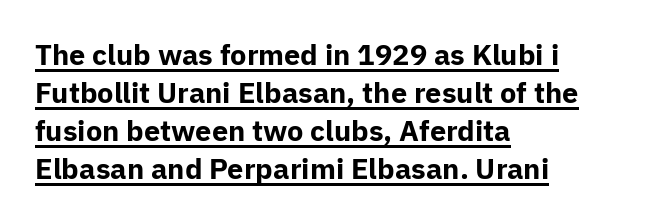
Q: Is the text bold? A: Yes.
Q: Is the text italic (slanted)? A: No, it is upright.
Q: Is the typeface a serif or a sans-serif typeface? A: Sans-serif.
Q: Is the text underlined? A: Yes.
Q: How is the paragraph aligned? A: Left-aligned.
Q: Is the spacing between letters normal or unusually wide? A: Normal.
Q: Is the spacing between lines tight, normal or loose? A: Normal.
Q: Width (condensed, normal, or wide)? A: Normal.
Q: Stroke contrast? A: Low.
Q: x-height? A: Medium.
Q: Monospaced? A: No.
